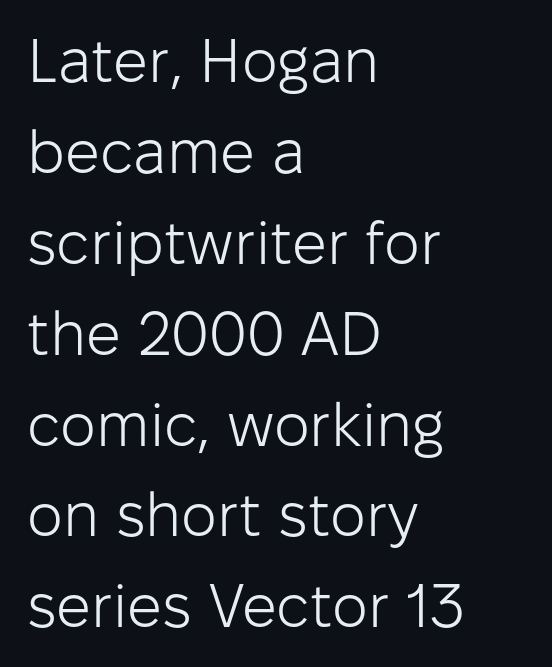
Q: Is the text bold? A: No.
Q: Is the text italic (slanted)? A: No, it is upright.
Q: Is the typeface a serif or a sans-serif typeface? A: Sans-serif.
Q: Is the text underlined? A: No.
Q: How is the paragraph aligned? A: Left-aligned.
Q: Is the spacing between letters normal or unusually wide? A: Normal.
Q: Is the spacing between lines tight, normal or loose? A: Normal.
Q: Width (condensed, normal, or wide)? A: Normal.
Q: Stroke contrast? A: Low.
Q: x-height? A: Medium.
Q: Monospaced? A: No.
